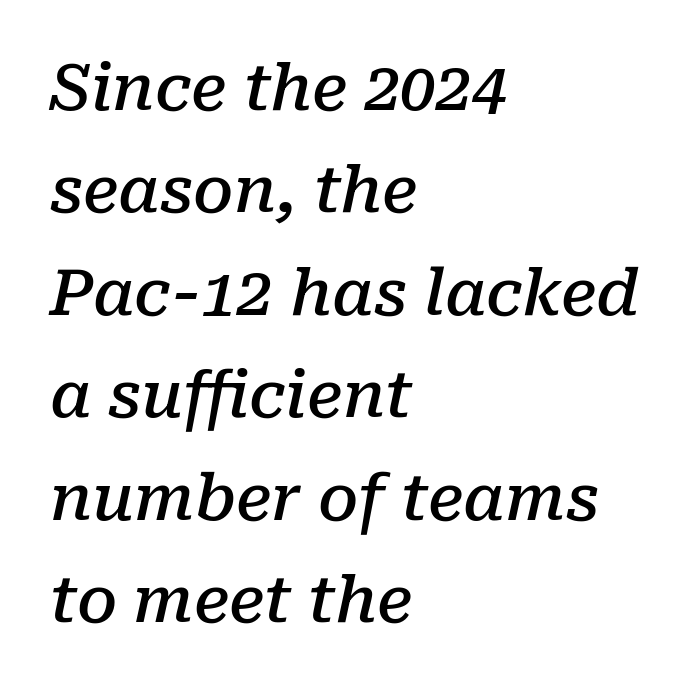
{"serif": "yes", "italic": "yes", "lean": "right", "slant_degrees": 10, "bold": "semi", "weight": "semibold", "width": "normal", "stroke_contrast": "low", "x_height": "medium", "monospaced": "no", "underline": "no", "align": "left", "line_spacing": "normal", "line_spacing_ratio": 1.6, "letter_spacing": "normal", "letter_spacing_em": 0.0, "glyph_px": 64}
